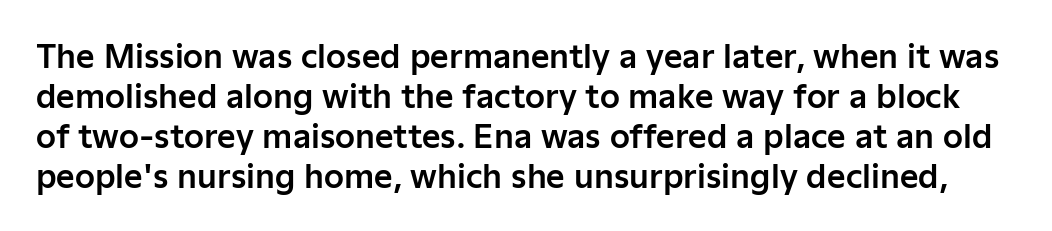
Character widths vary here, with narrow letters taking less room than wide ones. In terms of letterform style, serifs are entirely absent. The glyphs are unaccompanied by any horizontal stroke below them. A typesetter would mark this as roman, not italic. Quick note: interline space is typical.
